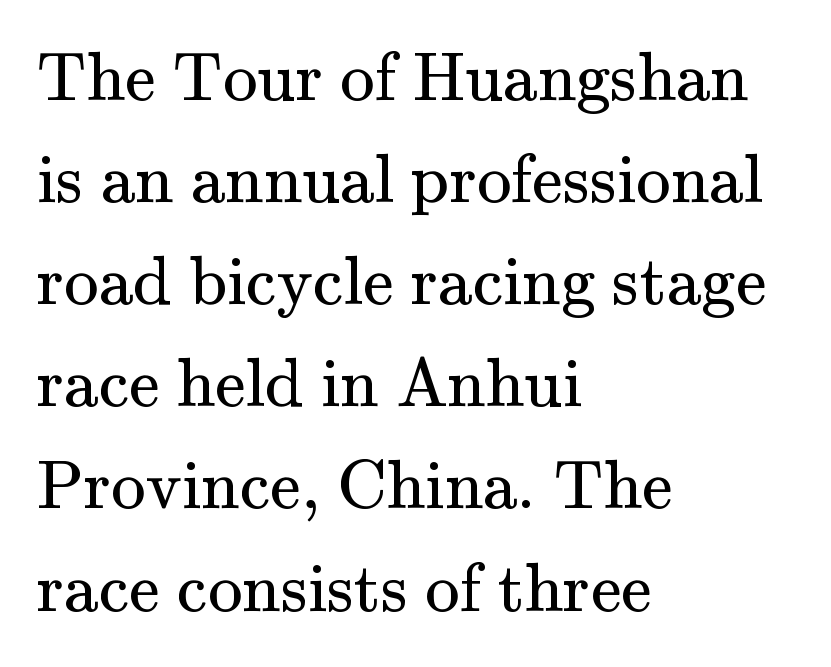
The font is comparable to plain body text, perhaps lighter. Here the glyphs are tracked normally, forming tight word shapes. Casual observation: everything's shoved over to the left. Each new line begins a customary step beneath the previous one. A typesetter would mark this as roman, not italic. Stroke terminals: seriffed.
